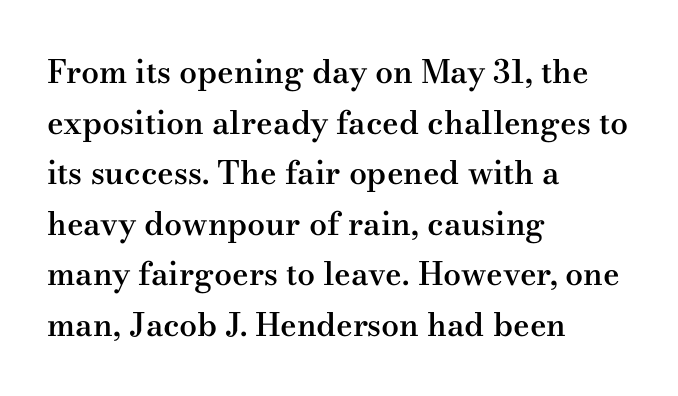
The image shows 32 px semibold, wide serif type, upright; set left-aligned, normal line spacing (1.58x), normal letter spacing, not underlined; medium stroke contrast and a small x-height.
